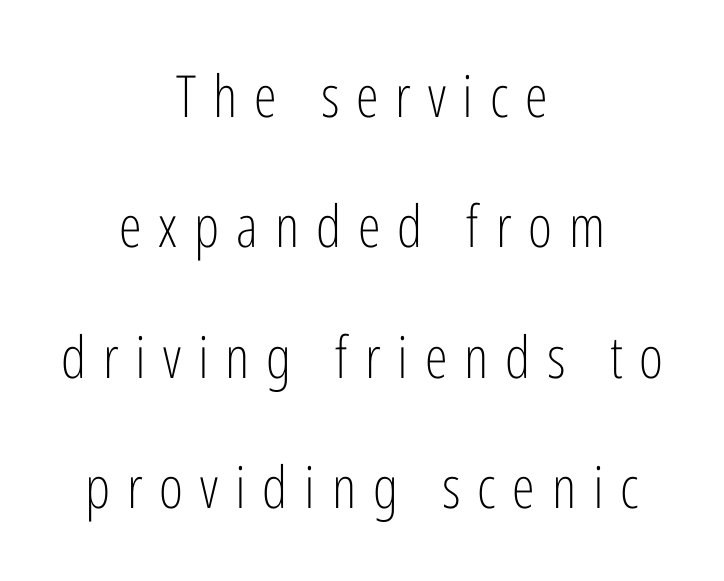
The image shows 58 px light, condensed sans-serif type, upright; set centered, loose line spacing (2.25x), unusually wide letter spacing (+0.29 em), not underlined; low stroke contrast and a medium x-height.
